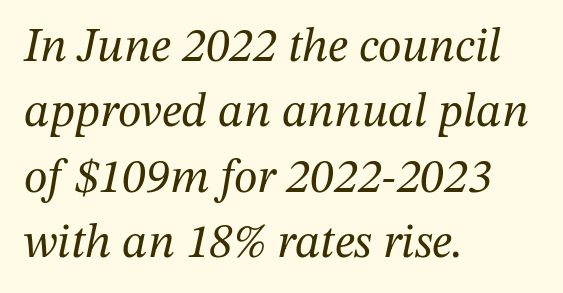
{"serif": "yes", "italic": "yes", "lean": "right", "slant_degrees": 12, "bold": "no", "weight": "regular", "width": "normal", "stroke_contrast": "medium", "x_height": "medium", "monospaced": "no", "underline": "no", "align": "left", "line_spacing": "normal", "line_spacing_ratio": 1.36, "letter_spacing": "normal", "letter_spacing_em": 0.0, "glyph_px": 48}
